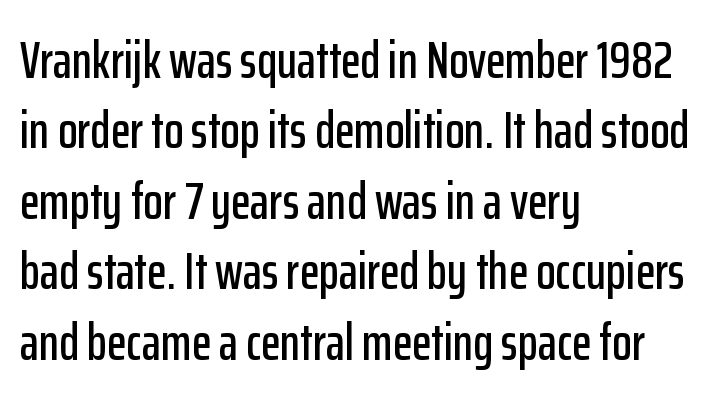
The image shows 51 px condensed sans-serif type, upright; set left-aligned, normal line spacing (1.38x), normal letter spacing, not underlined; low stroke contrast and a medium x-height.
